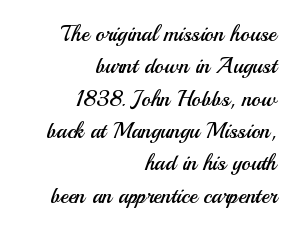
The rendering uses a moderate line-height, typical for paragraphs. The type is set solid horizontally, with unmodified tracking. The passage shown is not bold in any degree. Which margin do the lines hug? The right one — the left edge is uneven. Underline: absent.
